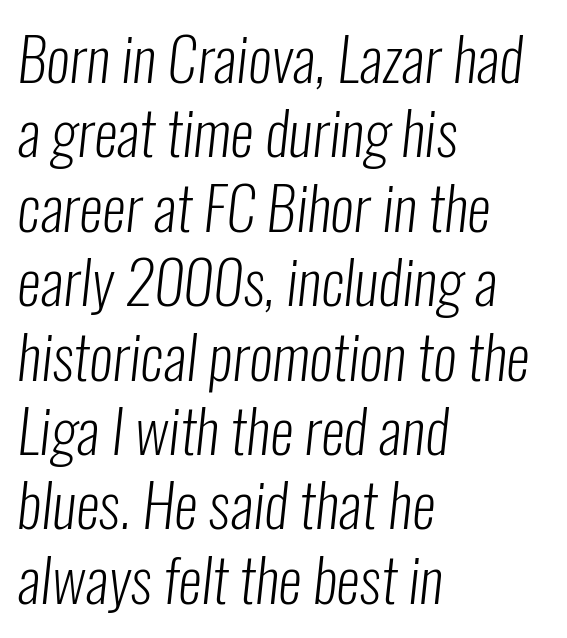
{"serif": "no", "bold": "no", "weight": "light", "width": "condensed", "stroke_contrast": "low", "x_height": "medium", "monospaced": "no", "underline": "no", "align": "left", "line_spacing_ratio": 1.24, "letter_spacing": "normal", "letter_spacing_em": 0.0, "glyph_px": 60}
